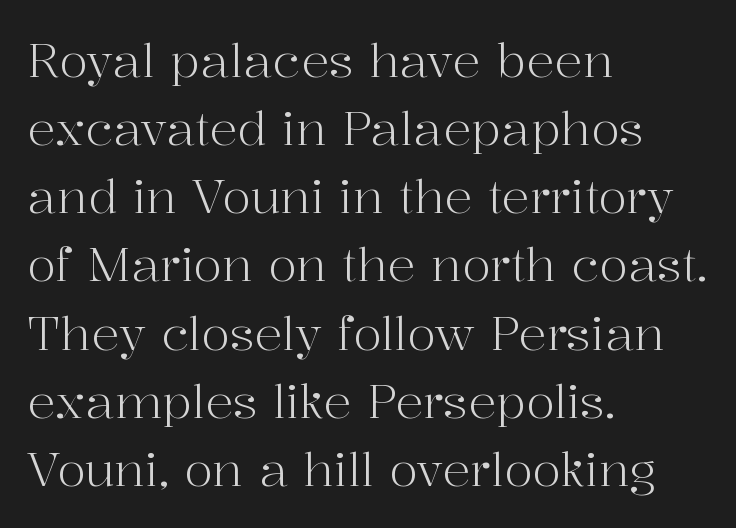
The image shows 47 px light serif type, upright; set left-aligned, normal line spacing (1.45x), normal letter spacing, not underlined; high stroke contrast and a medium x-height.
